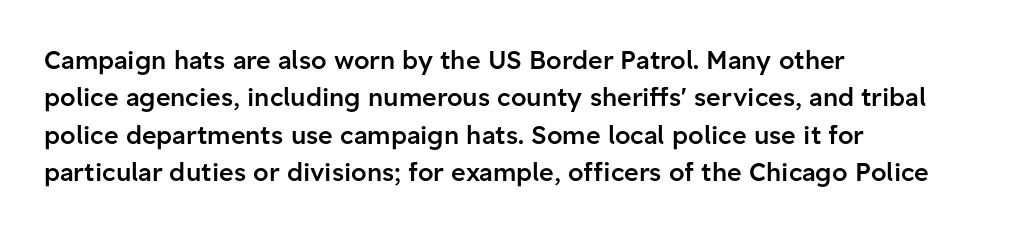
Standard letterfit; no display-style spreading of the glyphs. A bare baseline throughout the passage. Baseline-to-baseline distance is the conventional proportion of letter height. The axis of the letterforms is exactly vertical. The passage shown is semibold, sitting just below true bold. The lines are quadded left.
